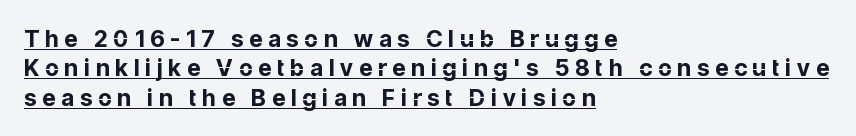
{"italic": "no", "bold": "yes", "underline": "yes", "align": "left", "line_spacing": "normal", "line_spacing_ratio": 1.28, "letter_spacing": "wide", "letter_spacing_em": 0.26, "glyph_px": 23}
